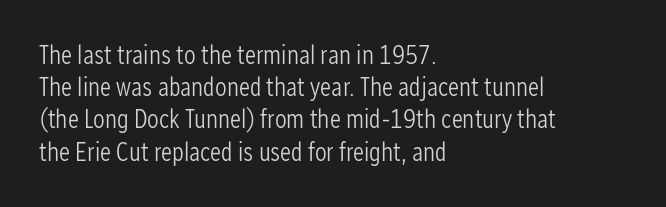
{"italic": "no", "bold": "no", "underline": "no", "align": "left", "line_spacing_ratio": 1.24, "letter_spacing": "normal", "letter_spacing_em": 0.0, "glyph_px": 26}
